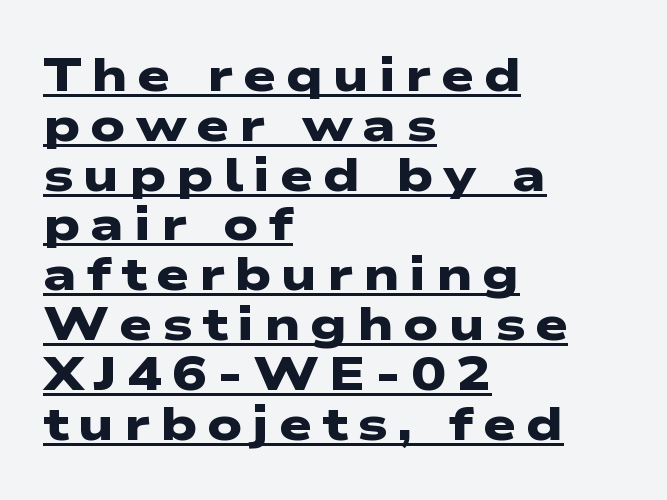
The image shows 47 px heavy, wide sans-serif type; set left-aligned, tight line spacing (1.06x), unusually wide letter spacing (+0.21 em), underlined; low stroke contrast and a medium x-height.
